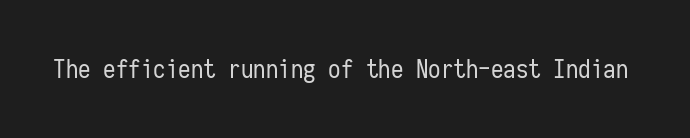
The image shows 25 px text type, upright; set normal letter spacing, not underlined.
